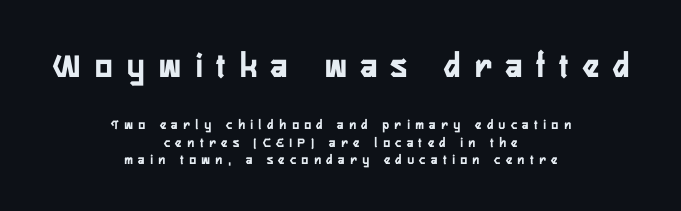
The image shows 36 px semibold, condensed sans-serif type, upright; set centered, normal line spacing (1.26x), unusually wide letter spacing (+0.41 em), not underlined; the first (top) block is 2.57x larger; low stroke contrast and a medium x-height.
